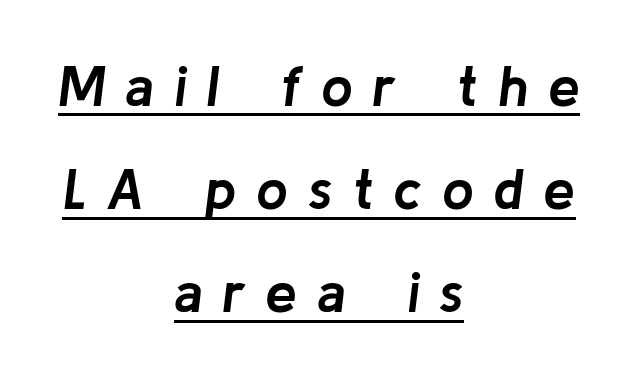
Caption: multi-line text, centered on the measure. Pretty heavy lettering here — definitely bold. A continuous stroke trails under the words, as in a hyperlink. Designer's note — italics engaged. The tracking reads as deliberately expanded to a designer's eye.
